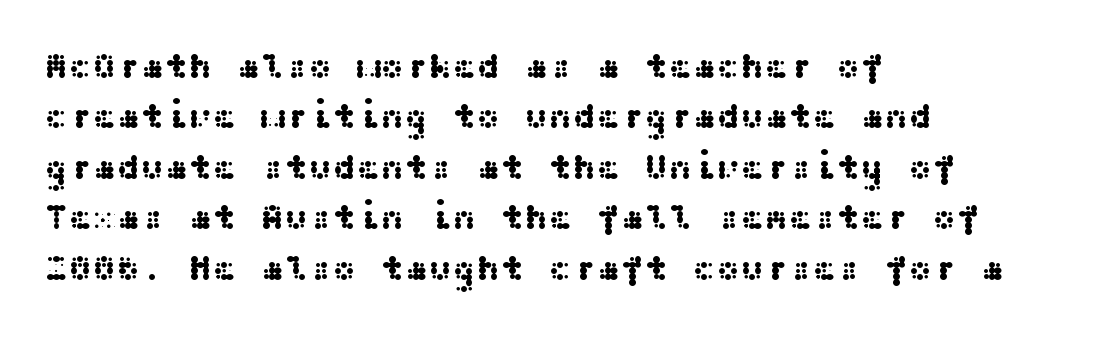
The image shows 36 px wide sans-serif type, upright; set left-aligned, normal line spacing (1.4x), normal letter spacing, not underlined; medium stroke contrast and a medium x-height.
